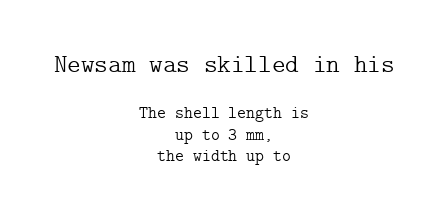
{"italic": "no", "bold": "no", "underline": "no", "align": "center", "line_spacing": "normal", "line_spacing_ratio": 1.25, "letter_spacing": "normal", "letter_spacing_em": 0.0, "larger_block": "first", "size_ratio": 1.53, "glyph_px": 26}
